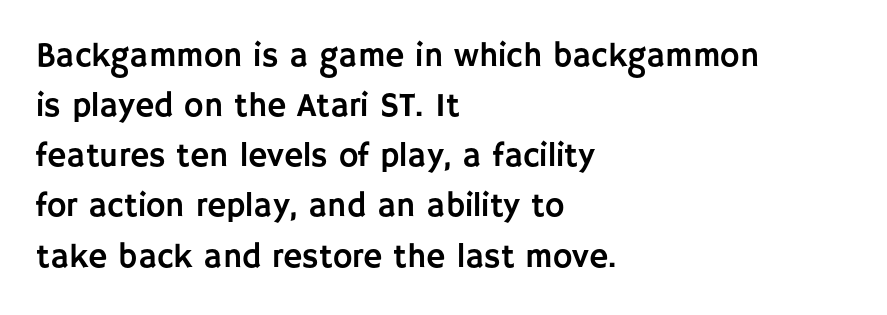
Italic? Not at all — the glyphs are vertical. Is this a fixed-width face? No — the glyphs have proportional, varying widths. The rag falls on the right side of this text block. Reading down the column, the eye jumps a familiar distance to each next line. The specimen omits any rule beneath the text block's lines. The designer went with a sans here, leaving each stem footless.
